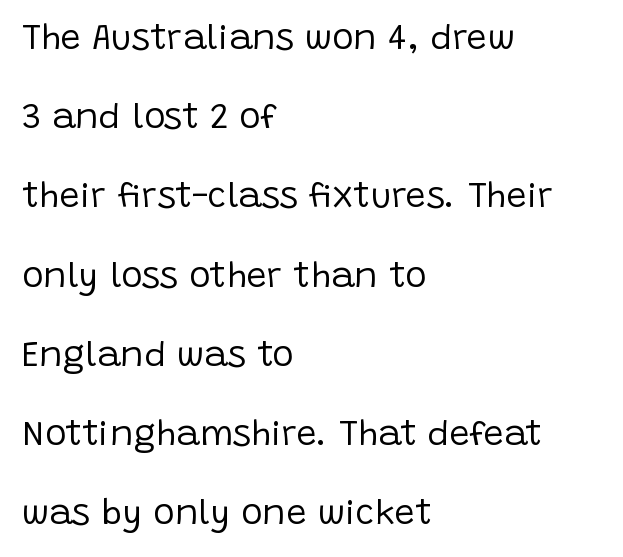
The baseline area is clear. Stem width sits at or under what a default text font uses. Does the type have serifs? No, each stem ends abruptly. These lines stack with their left ends in a neat column.
